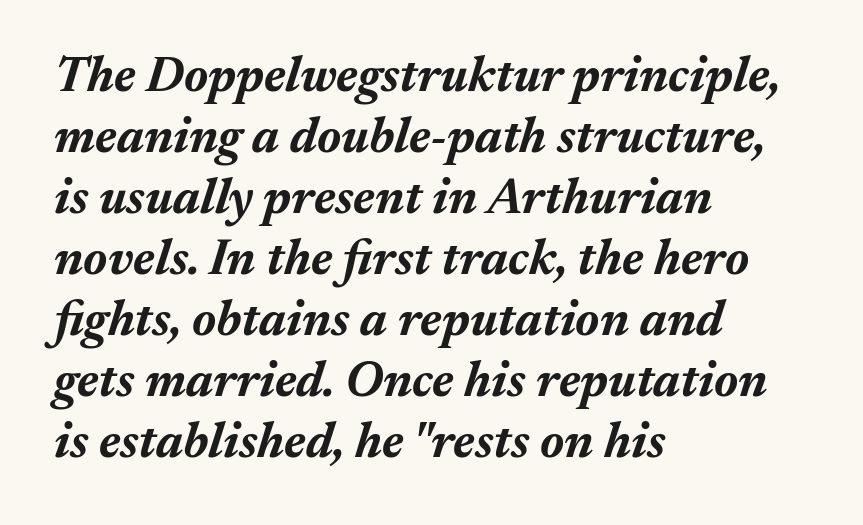
{"italic": "yes", "lean": "right", "slant_degrees": 17, "bold": "yes", "weight": "bold", "width": "normal", "stroke_contrast": "medium", "x_height": "medium", "monospaced": "no", "underline": "no", "align": "left", "line_spacing_ratio": 1.22, "letter_spacing": "normal", "letter_spacing_em": 0.0, "glyph_px": 50}
